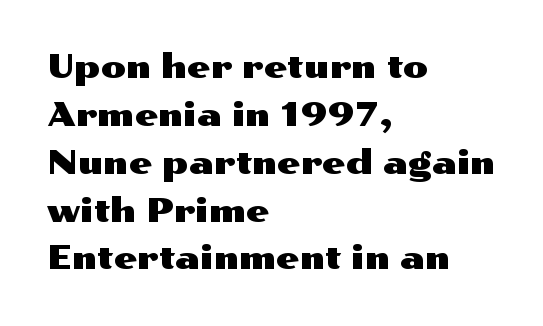
Q: Is the text italic (slanted)? A: No, it is upright.
Q: Is the typeface a serif or a sans-serif typeface? A: Sans-serif.
Q: Is the text underlined? A: No.
Q: How is the paragraph aligned? A: Left-aligned.
Q: Is the spacing between letters normal or unusually wide? A: Normal.
Q: Is the spacing between lines tight, normal or loose? A: Normal.
Q: Width (condensed, normal, or wide)? A: Wide.
Q: Stroke contrast? A: Medium.
Q: x-height? A: Medium.
Q: Monospaced? A: No.
